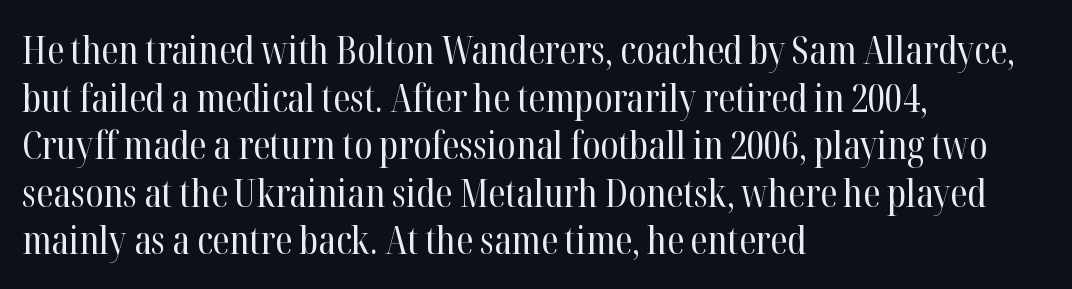
{"serif": "yes", "italic": "no", "bold": "no", "weight": "regular", "width": "condensed", "stroke_contrast": "high", "x_height": "medium", "monospaced": "no", "underline": "no", "align": "left", "line_spacing_ratio": 1.22, "letter_spacing": "normal", "letter_spacing_em": 0.0, "glyph_px": 39}
